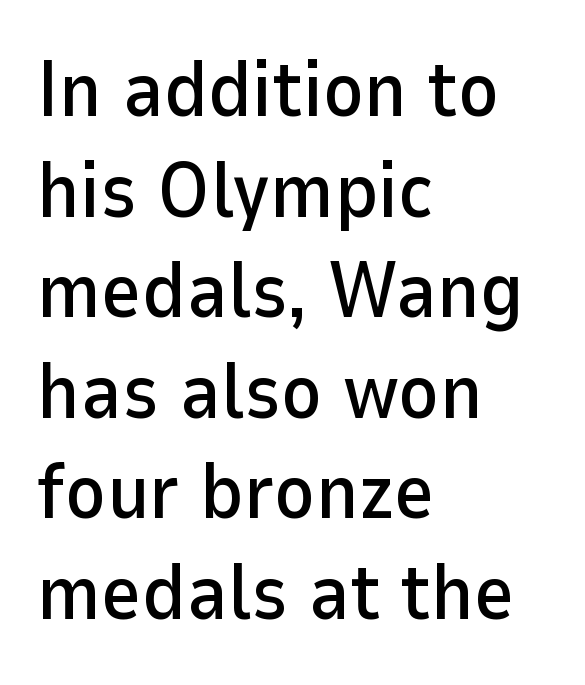
The rendering uses natural spacing where letterforms have individual widths. This sample is left-justified, so line endings fall wherever the words run out. The lines sit at an ordinary, default distance from one another. Default kerning and tracking; the words read as compact shapes. The font's upright variant was chosen for this text.
